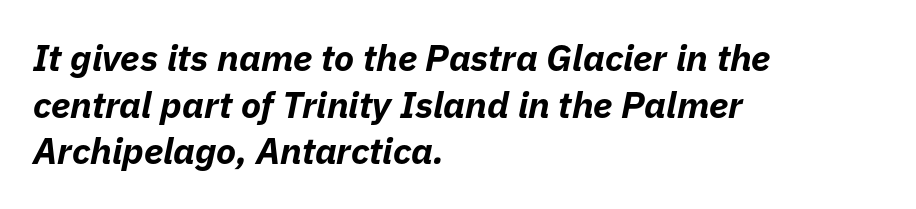
{"italic": "yes", "lean": "right", "slant_degrees": 11, "bold": "yes", "weight": "bold", "width": "normal", "stroke_contrast": "low", "x_height": "medium", "monospaced": "no", "underline": "no", "align": "left", "line_spacing": "normal", "line_spacing_ratio": 1.26, "letter_spacing": "normal", "letter_spacing_em": 0.0, "glyph_px": 37}
